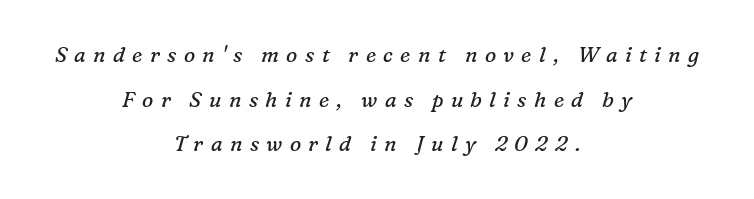
Q: Is the text bold? A: No.
Q: Is the text italic (slanted)? A: Yes, it leans right by about 16 degrees.
Q: Is the text underlined? A: No.
Q: How is the paragraph aligned? A: Centered.
Q: Is the spacing between letters normal or unusually wide? A: Unusually wide.
Q: Is the spacing between lines tight, normal or loose? A: Loose.
